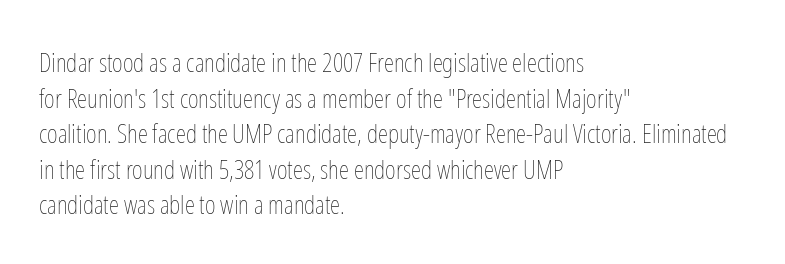
{"italic": "no", "bold": "no", "underline": "no", "align": "left", "line_spacing": "normal", "line_spacing_ratio": 1.37, "letter_spacing": "normal", "letter_spacing_em": 0.0, "glyph_px": 26}
